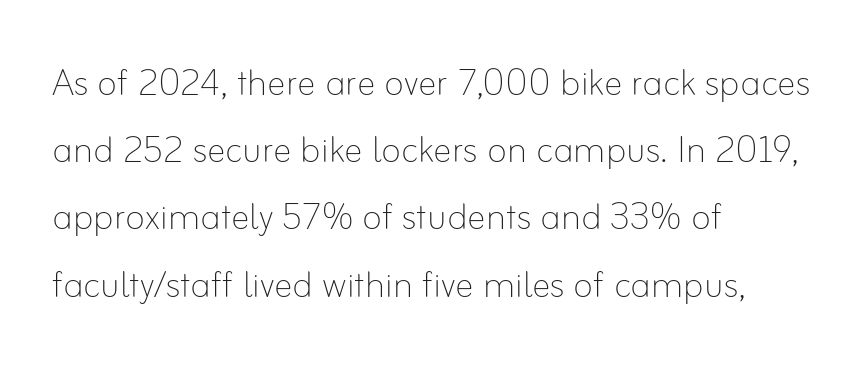
The image shows 47 px thin type, upright; set left-aligned, normal line spacing (1.43x), normal letter spacing, not underlined; low stroke contrast and a small x-height.
